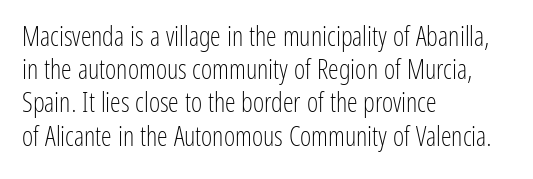
The zone under the glyphs is completely vacant. The passage is arranged the way most books set body copy — flush left. The type sits square on the baseline with zero lean. Weight: in the light-to-regular range. In terms of letterspacing, this is plain default setting.
